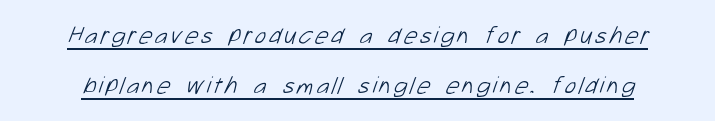
Ink coverage per letter is moderate at most. The rendering uses a large line-height, opening up the rows. Honestly, the underline is the first thing you notice here.
